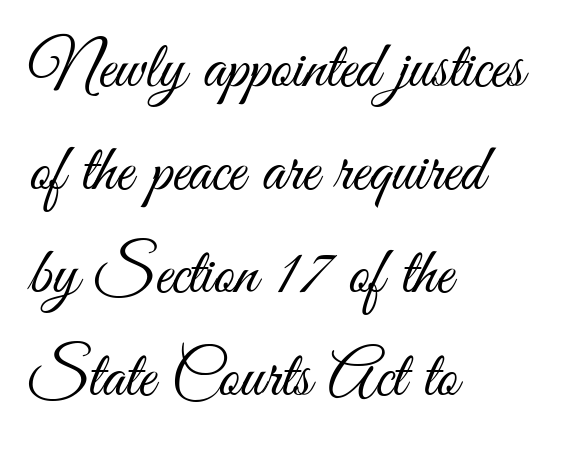
Q: Is the text bold? A: No.
Q: Is the text italic (slanted)? A: Yes.
Q: Is the typeface a serif or a sans-serif typeface? A: Sans-serif.
Q: Is the text underlined? A: No.
Q: How is the paragraph aligned? A: Left-aligned.
Q: Is the spacing between letters normal or unusually wide? A: Normal.
Q: Is the spacing between lines tight, normal or loose? A: Normal.
Q: Width (condensed, normal, or wide)? A: Condensed.
Q: Stroke contrast? A: Medium.
Q: x-height? A: Small.
Q: Monospaced? A: No.
